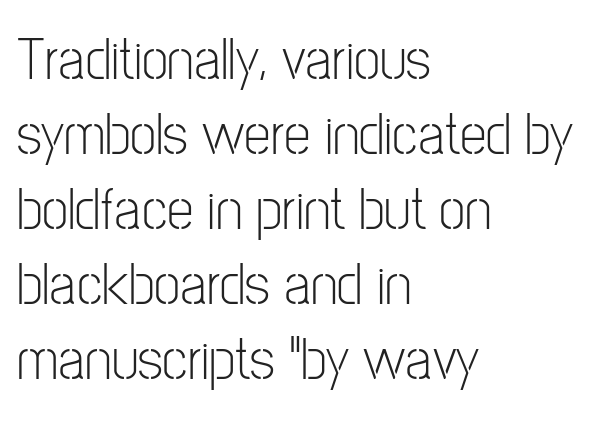
The image shows 60 px light, condensed sans-serif type, upright; set left-aligned, normal line spacing (1.25x), normal letter spacing, not underlined; low stroke contrast and a medium x-height.
